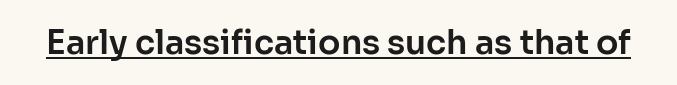
Glance below the letters and you will spot a drawn line. What stands out about the letter spacing? Nothing — it is the standard amount. The face used here is proportionally spaced, like ordinary book or web type. Font category for this specimen: sans-serif. It's the straight-up-and-down kind of type.
